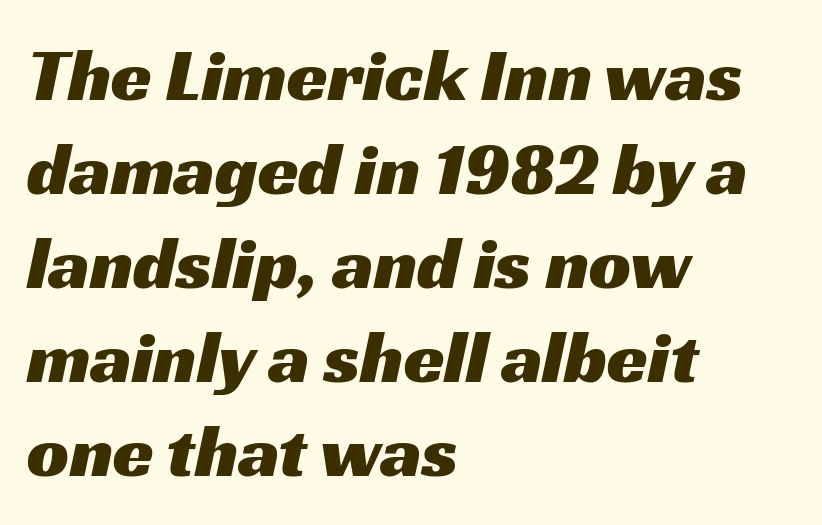
Q: Is the typeface a serif or a sans-serif typeface? A: Sans-serif.
Q: Is the text underlined? A: No.
Q: How is the paragraph aligned? A: Left-aligned.
Q: Is the spacing between letters normal or unusually wide? A: Normal.
Q: Is the spacing between lines tight, normal or loose? A: Normal.
Q: Width (condensed, normal, or wide)? A: Wide.
Q: Stroke contrast? A: Medium.
Q: x-height? A: Medium.
Q: Monospaced? A: No.
